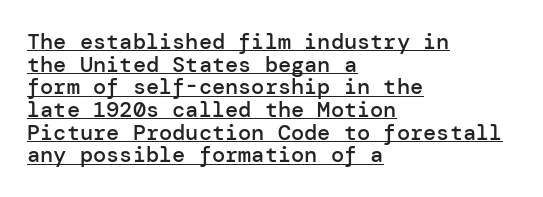
The passage shown stacks its lines with hardly any gap. Caption: lettering with a line underneath. The typography opts for an upright posture over an oblique one. Each glyph is drawn with semibold strokes, heavier than normal yet not fully bold.
